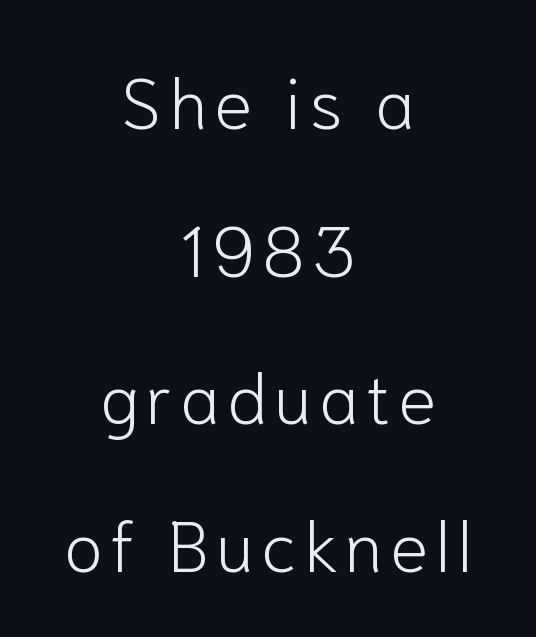
{"serif": "no", "italic": "no", "bold": "no", "weight": "light", "width": "normal", "stroke_contrast": "low", "x_height": "medium", "monospaced": "no", "underline": "no", "align": "center", "line_spacing": "loose", "line_spacing_ratio": 2.08, "glyph_px": 71}
